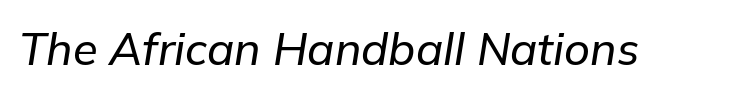
{"italic": "yes", "lean": "right", "slant_degrees": 9, "width": "normal", "stroke_contrast": "low", "x_height": "medium", "monospaced": "no", "underline": "no", "letter_spacing": "normal", "letter_spacing_em": 0.0, "glyph_px": 45}
